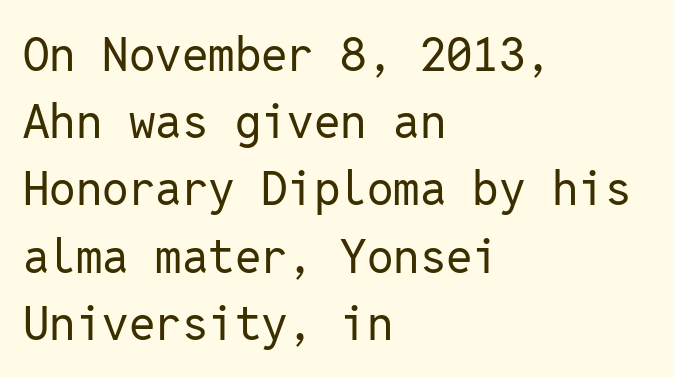
The characters are drawn with everyday or finer stroke widths. Visually the block forms a straight wall on the left and a jagged coastline on the right. Interline gaps are of average width in this sample. The font family rendered here belongs to the sans-serif group. Think of a typewriter: that constant character pitch is what you see here. A clean baseline with only descenders dipping below it.
